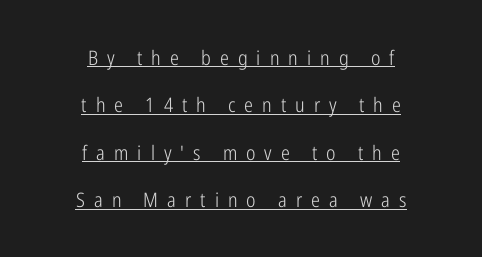
The image shows 20 px text type, upright; set centered, loose line spacing (2.37x), unusually wide letter spacing (+0.45 em), underlined.
